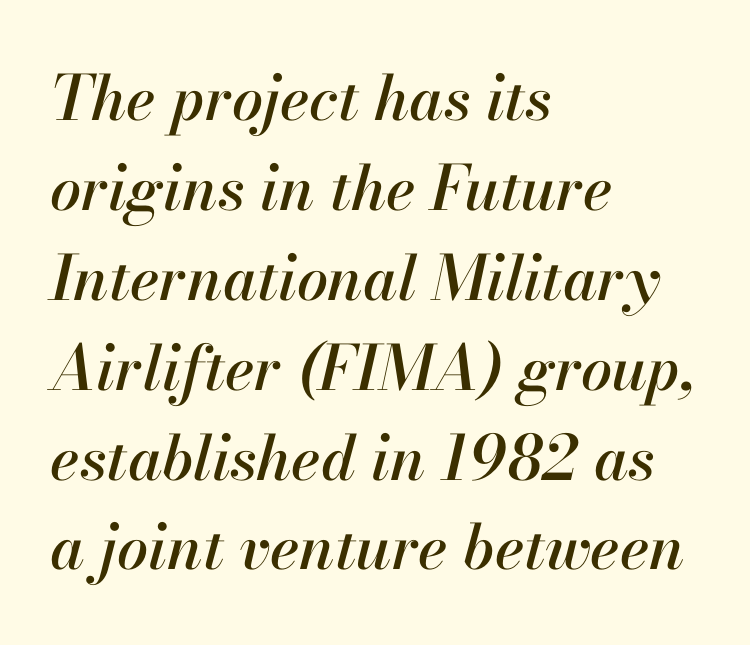
{"italic": "yes", "lean": "right", "slant_degrees": 13, "width": "normal", "stroke_contrast": "high", "x_height": "small", "monospaced": "no", "underline": "no", "align": "left", "line_spacing": "normal", "line_spacing_ratio": 1.45, "letter_spacing": "normal", "letter_spacing_em": 0.0, "glyph_px": 62}
